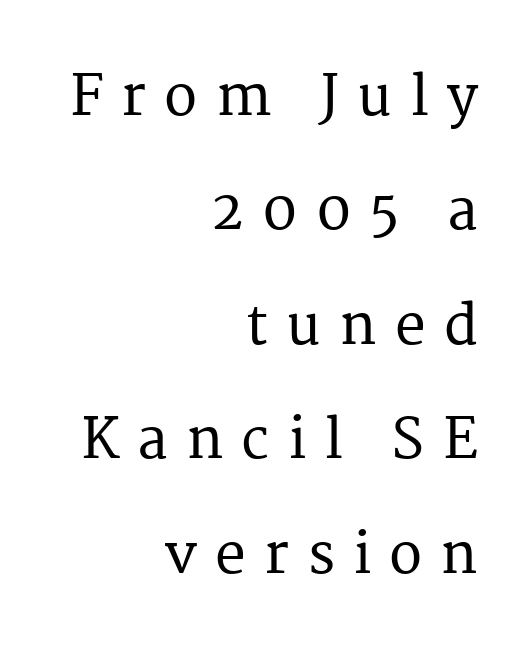
Q: Is the text italic (slanted)? A: No, it is upright.
Q: Is the typeface a serif or a sans-serif typeface? A: Serif.
Q: Is the text underlined? A: No.
Q: How is the paragraph aligned? A: Right-aligned.
Q: Is the spacing between letters normal or unusually wide? A: Unusually wide.
Q: Is the spacing between lines tight, normal or loose? A: Loose.
Q: Width (condensed, normal, or wide)? A: Normal.
Q: Stroke contrast? A: Medium.
Q: x-height? A: Medium.
Q: Monospaced? A: No.
